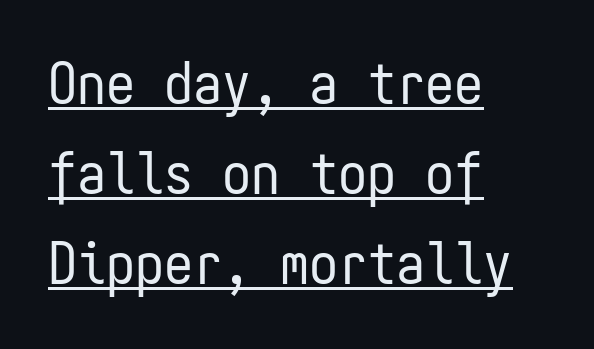
{"serif": "no", "italic": "no", "bold": "no", "weight": "regular", "width": "condensed", "stroke_contrast": "low", "x_height": "medium", "monospaced": "yes", "underline": "yes", "align": "left", "line_spacing": "normal", "line_spacing_ratio": 1.55, "letter_spacing": "normal", "letter_spacing_em": 0.0, "glyph_px": 58}
